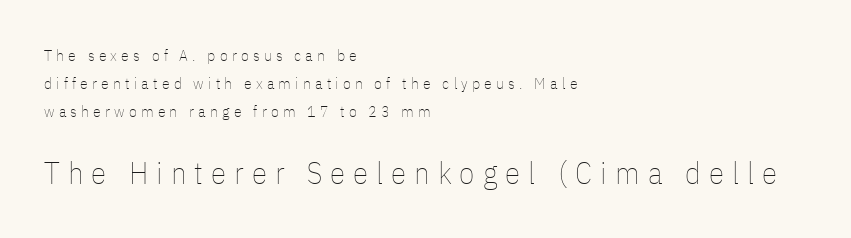
Q: Is the text bold? A: No.
Q: Is the text italic (slanted)? A: No, it is upright.
Q: Is the text underlined? A: No.
Q: How is the paragraph aligned? A: Left-aligned.
Q: Is the spacing between letters normal or unusually wide? A: Unusually wide.
Q: Which block of text is set in a larger size, the first (top) or the second (bottom)? A: The second (bottom) one.
Q: Width (condensed, normal, or wide)? A: Condensed.
Q: Stroke contrast? A: Low.
Q: x-height? A: Medium.
Q: Monospaced? A: No.
